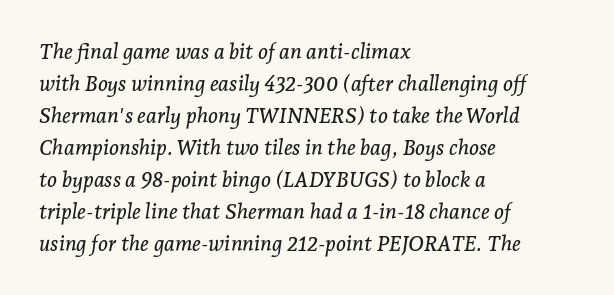
The image shows 21 px text type, italic (leaning right); set left-aligned, normal line spacing (1.52x), normal letter spacing, not underlined.
